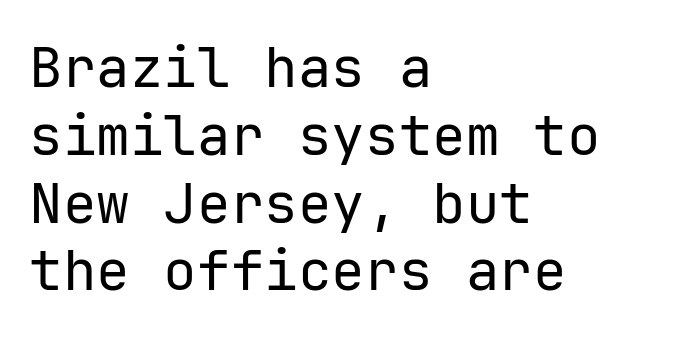
{"serif": "no", "italic": "no", "bold": "no", "weight": "regular", "width": "normal", "stroke_contrast": "low", "x_height": "medium", "underline": "no", "align": "left", "line_spacing_ratio": 1.21, "letter_spacing": "normal", "letter_spacing_em": 0.0, "glyph_px": 56}
